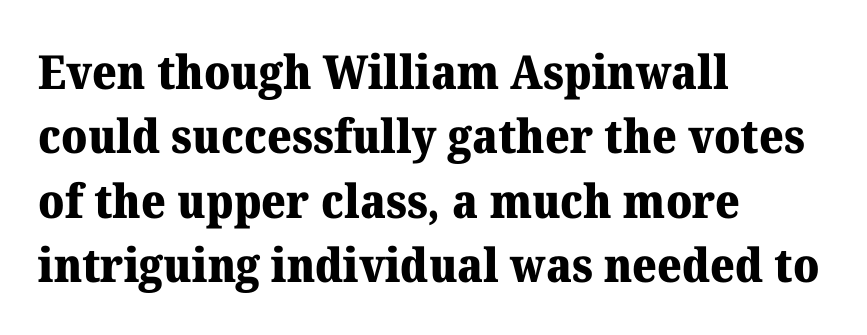
Q: Is the text bold? A: Yes.
Q: Is the text italic (slanted)? A: No, it is upright.
Q: Is the typeface a serif or a sans-serif typeface? A: Serif.
Q: Is the text underlined? A: No.
Q: How is the paragraph aligned? A: Left-aligned.
Q: Is the spacing between letters normal or unusually wide? A: Normal.
Q: Is the spacing between lines tight, normal or loose? A: Normal.
Q: Width (condensed, normal, or wide)? A: Normal.
Q: Stroke contrast? A: Medium.
Q: x-height? A: Medium.
Q: Monospaced? A: No.
